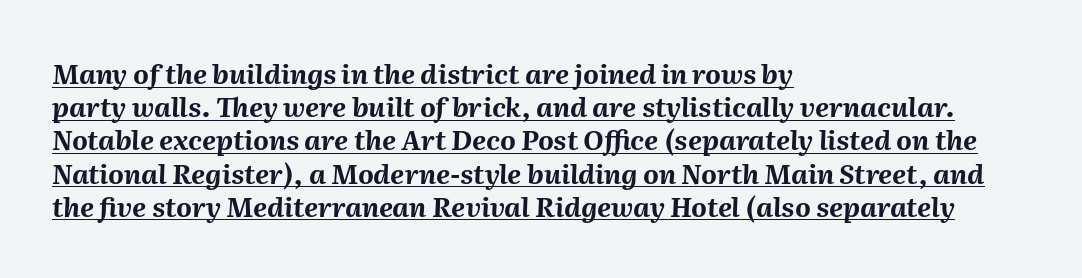
{"italic": "yes", "lean": "right", "slant_degrees": 2, "bold": "yes", "underline": "yes", "align": "left", "line_spacing_ratio": 1.23, "letter_spacing": "normal", "letter_spacing_em": 0.0, "glyph_px": 27}
